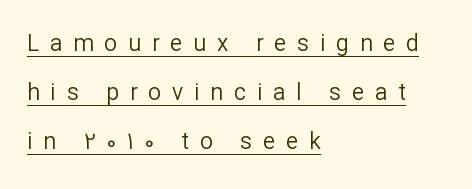
Q: Is the text bold? A: No.
Q: Is the text italic (slanted)? A: No, it is upright.
Q: Is the text underlined? A: Yes.
Q: How is the paragraph aligned? A: Left-aligned.
Q: Is the spacing between letters normal or unusually wide? A: Unusually wide.
Q: Is the spacing between lines tight, normal or loose? A: Loose.
